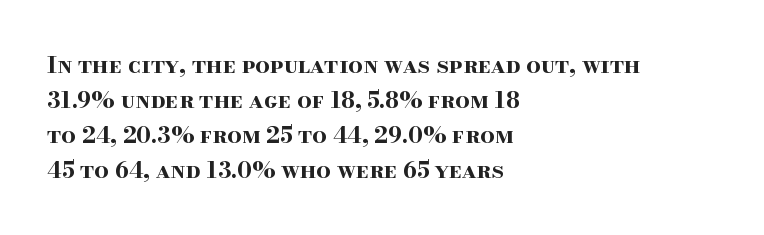
{"italic": "no", "bold": "yes", "underline": "no", "align": "left", "line_spacing": "normal", "line_spacing_ratio": 1.52, "letter_spacing": "normal", "letter_spacing_em": 0.0, "glyph_px": 23}
